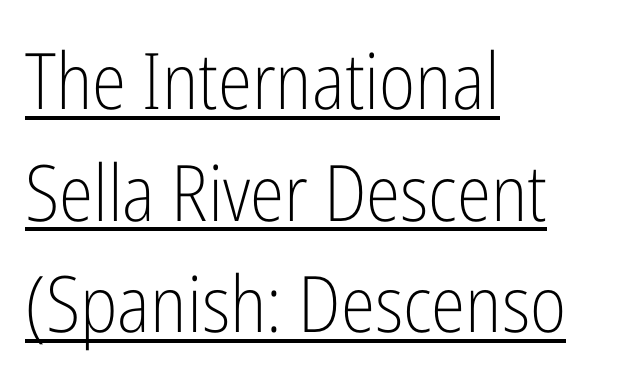
{"serif": "no", "italic": "no", "bold": "no", "weight": "light", "width": "condensed", "stroke_contrast": "low", "x_height": "medium", "monospaced": "no", "underline": "yes", "align": "left", "line_spacing": "normal", "line_spacing_ratio": 1.43, "letter_spacing": "normal", "letter_spacing_em": 0.0, "glyph_px": 78}
